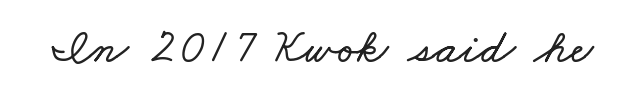
The image shows 48 px wide type; set normal letter spacing, not underlined; low stroke contrast and a small x-height.
